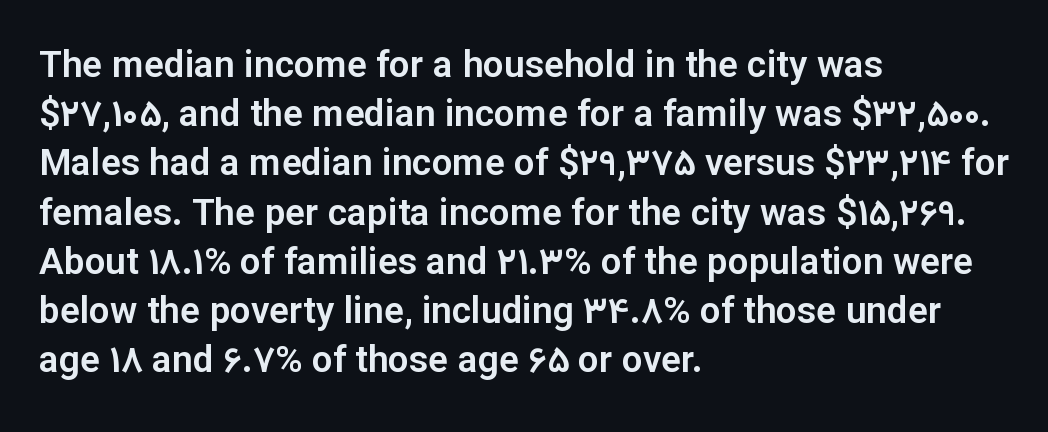
The image shows 37 px sans-serif type, upright; set left-aligned, normal line spacing (1.33x), normal letter spacing, not underlined; low stroke contrast and a medium x-height.
